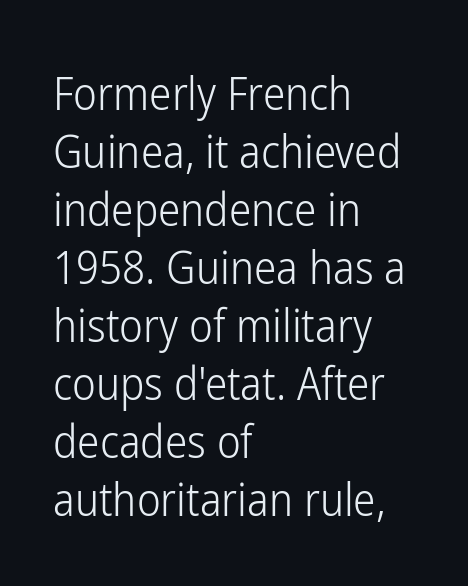
The image shows 45 px light, condensed sans-serif type, upright; set left-aligned, normal line spacing (1.29x), normal letter spacing, not underlined; low stroke contrast and a medium x-height.
